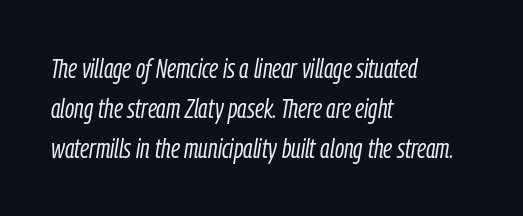
Q: Is the text bold? A: No.
Q: Is the text italic (slanted)? A: Yes, it leans right by about 9 degrees.
Q: Is the text underlined? A: No.
Q: How is the paragraph aligned? A: Left-aligned.
Q: Is the spacing between letters normal or unusually wide? A: Normal.
Q: Is the spacing between lines tight, normal or loose? A: Normal.
